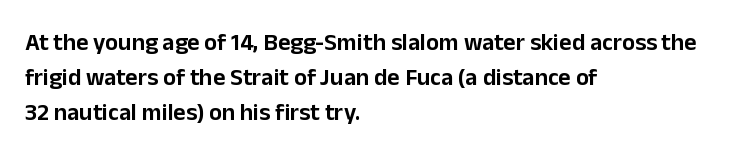
The image shows 24 px text type, upright; set left-aligned, normal line spacing (1.46x), normal letter spacing, not underlined.
